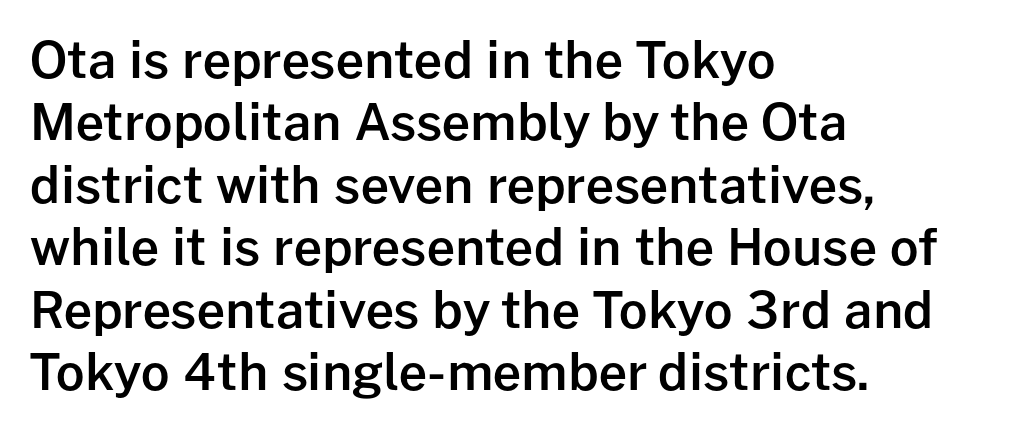
The image shows 50 px semibold sans-serif type, upright; set left-aligned, normal line spacing (1.25x), normal letter spacing, not underlined; low stroke contrast and a medium x-height.
